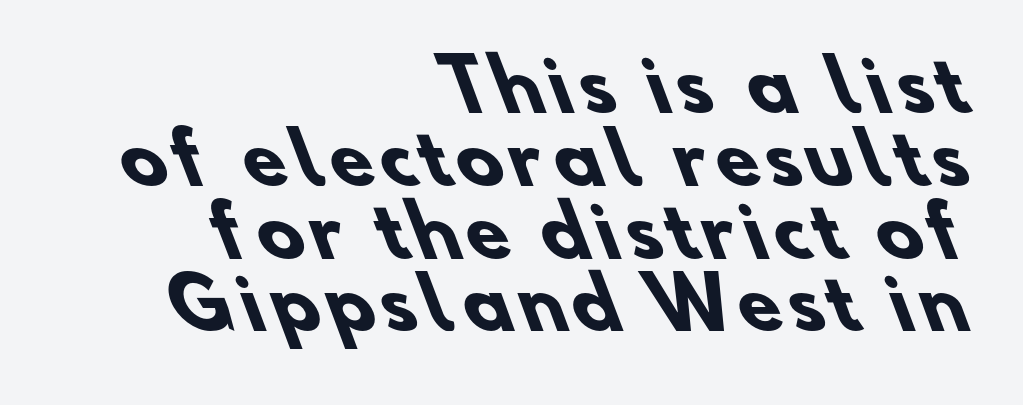
Each letter keeps its own natural width here, so spacing adapts to shape. Words float on clear page, feet unadorned. Honestly, the rows look squashed on top of each other. Look at the bottom of the vertical strokes: they stop flat, with no serifs.
